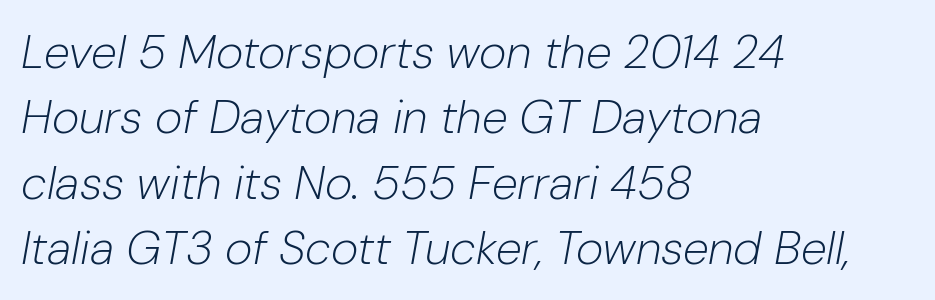
The image shows 47 px light type, italic (leaning right); set left-aligned, normal line spacing (1.39x), normal letter spacing, not underlined; low stroke contrast and a medium x-height.
